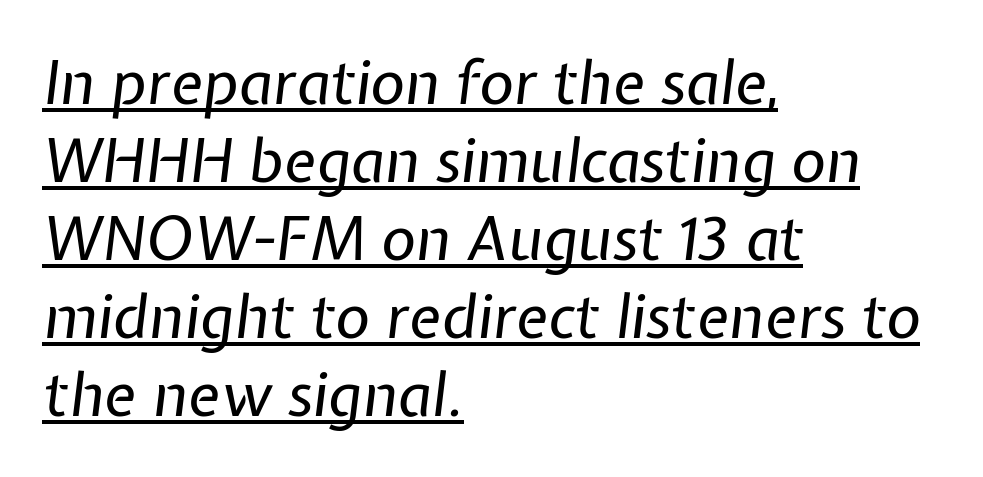
{"italic": "yes", "lean": "right", "slant_degrees": 7, "bold": "no", "weight": "regular", "width": "normal", "stroke_contrast": "low", "x_height": "medium", "monospaced": "no", "underline": "yes", "align": "left", "line_spacing": "normal", "line_spacing_ratio": 1.3, "letter_spacing": "normal", "letter_spacing_em": 0.0, "glyph_px": 60}
